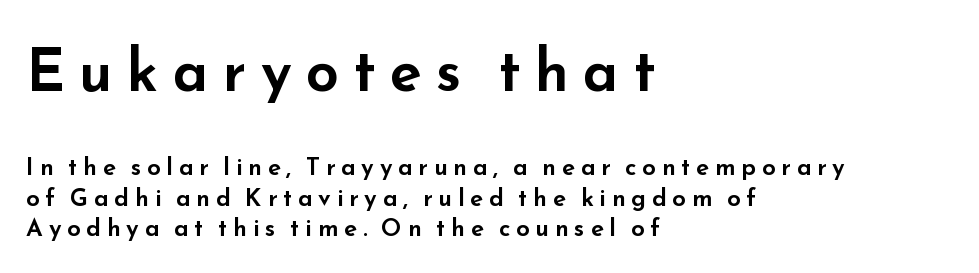
The image shows 59 px wide sans-serif type, upright; set left-aligned, normal line spacing (1.27x), unusually wide letter spacing (+0.24 em), not underlined; the first (top) block is 2.46x larger; low stroke contrast and a small x-height.
